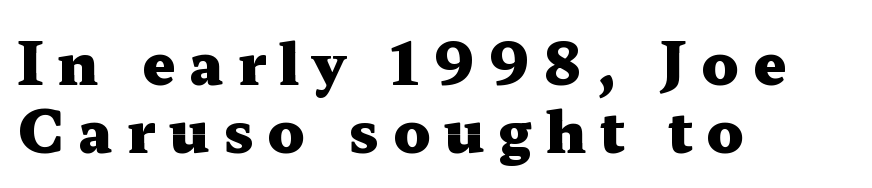
The image shows 58 px heavy, wide serif type, upright; set left-aligned, line spacing 1.18x, unusually wide letter spacing (+0.24 em), not underlined; medium stroke contrast and a medium x-height.
